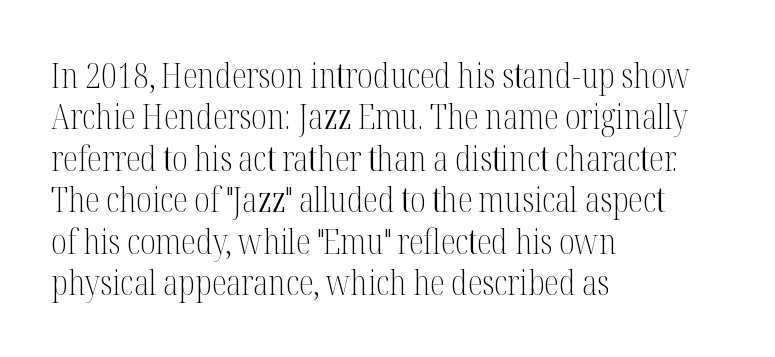
The image shows 34 px light, condensed serif type, upright; set left-aligned, line spacing 1.22x, normal letter spacing, not underlined; medium stroke contrast and a medium x-height.
